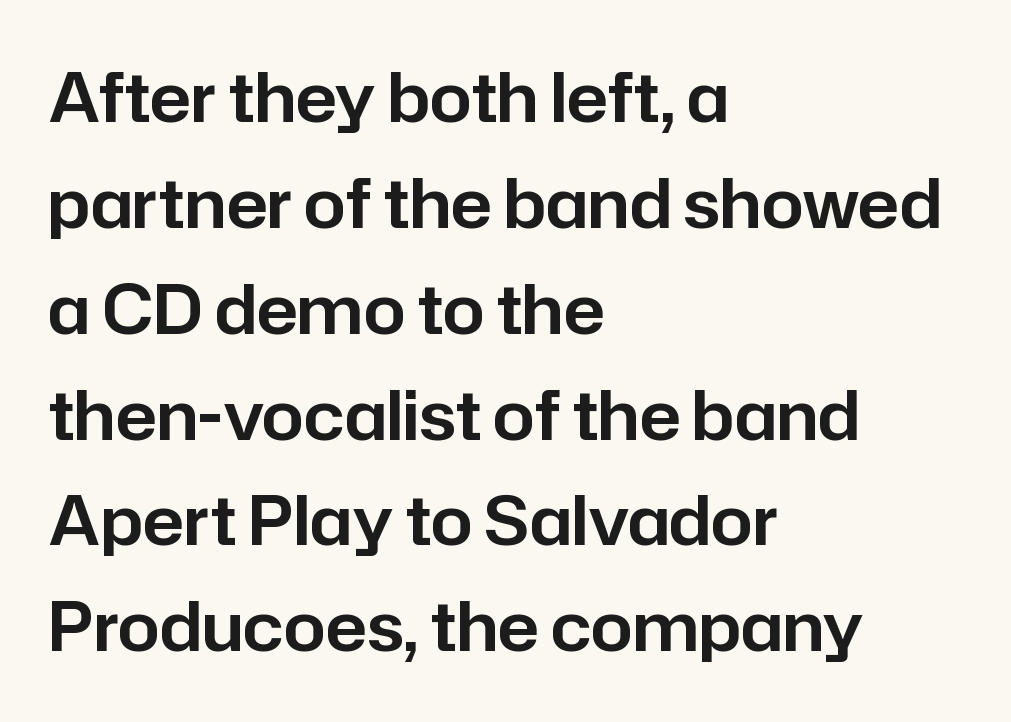
The image shows 67 px sans-serif type, upright; set left-aligned, normal line spacing (1.58x), normal letter spacing, not underlined; low stroke contrast and a medium x-height.
